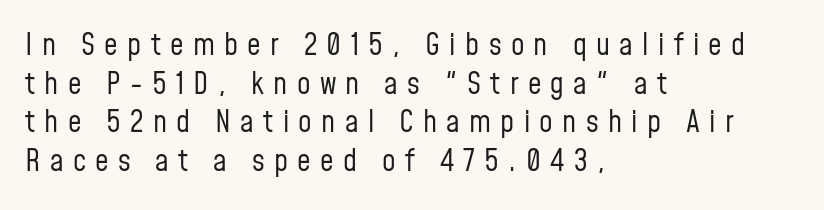
The characters are drawn with everyday or finer stroke widths. Line spacing here is normal. These lines have a slow, spaced-out rhythm from letter to letter. The type family on display is of the sans-serif kind. Here the designer chose a conventional face with non-uniform glyph widths. It's the straight-up-and-down kind of type.
